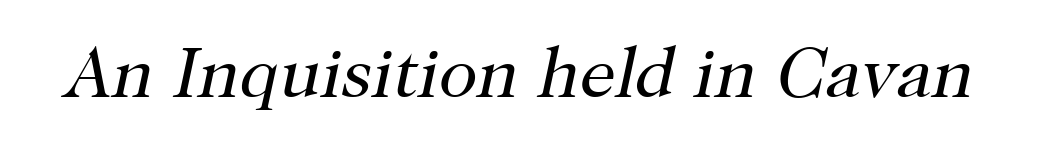
{"serif": "yes", "italic": "yes", "lean": "right", "slant_degrees": 12, "bold": "no", "weight": "regular", "width": "normal", "stroke_contrast": "high", "x_height": "medium", "monospaced": "no", "underline": "no", "letter_spacing": "normal", "letter_spacing_em": 0.0, "glyph_px": 71}
